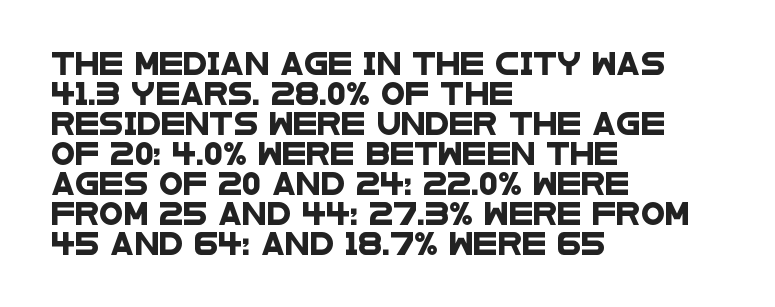
The space between consecutive lines is moderate. Underline: absent. Tracking here is standard; glyphs follow each other at the usual distance. Notice how the passage keeps a crisp vertical edge on the left only.
